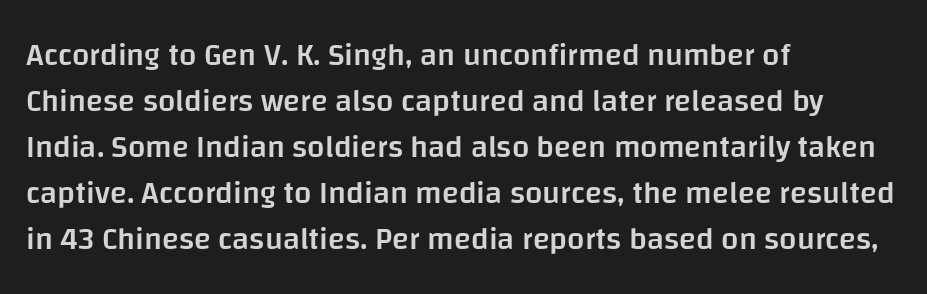
Has an underline been added? It has not. Caption: semibold face, moderately heavy strokes. In terms of posture, this sample is upright. Examine the stroke ends and you'll find no serifs.
